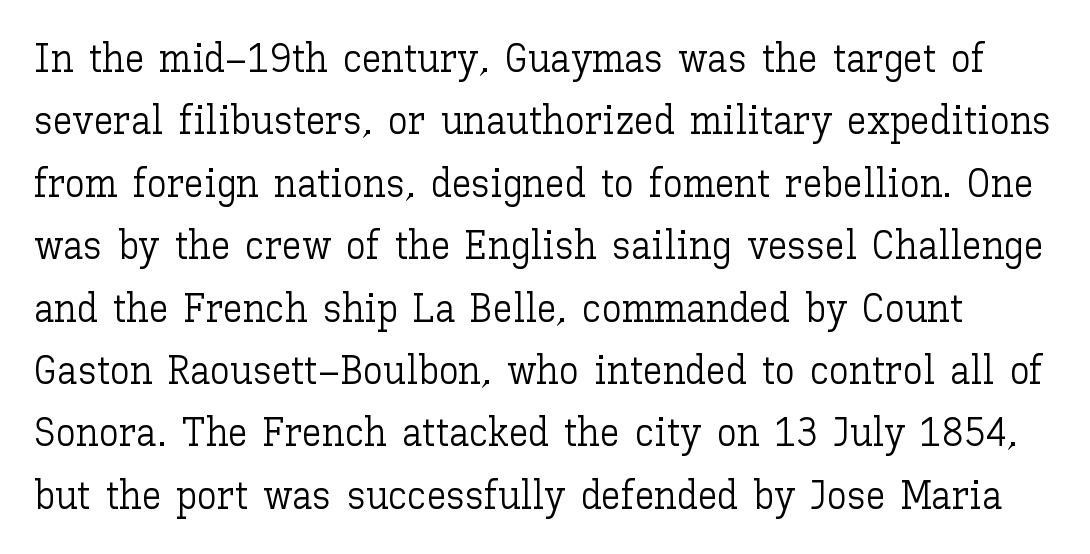
{"italic": "no", "bold": "no", "weight": "light", "width": "normal", "stroke_contrast": "low", "x_height": "medium", "monospaced": "no", "underline": "no", "line_spacing": "normal", "line_spacing_ratio": 1.56, "letter_spacing": "normal", "letter_spacing_em": 0.0, "glyph_px": 40}
